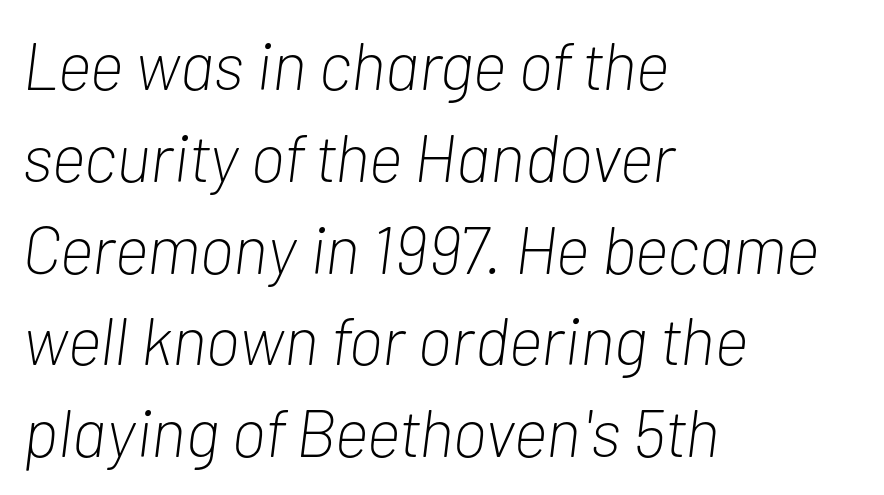
Q: Is the text bold? A: No.
Q: Is the text italic (slanted)? A: Yes, it leans right by about 7 degrees.
Q: Is the text underlined? A: No.
Q: How is the paragraph aligned? A: Left-aligned.
Q: Is the spacing between letters normal or unusually wide? A: Normal.
Q: Is the spacing between lines tight, normal or loose? A: Normal.
Q: Width (condensed, normal, or wide)? A: Condensed.
Q: Stroke contrast? A: Low.
Q: x-height? A: Medium.
Q: Monospaced? A: No.
